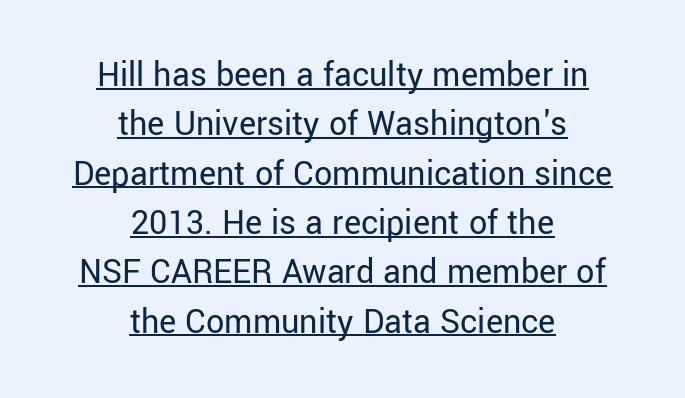
Line spacing here is normal. Caption: multi-line text, centered on the measure. The passage shown is typed in a proportional face where columns would drift. Underline: present. Bold? No — there's no thickening of the strokes.
